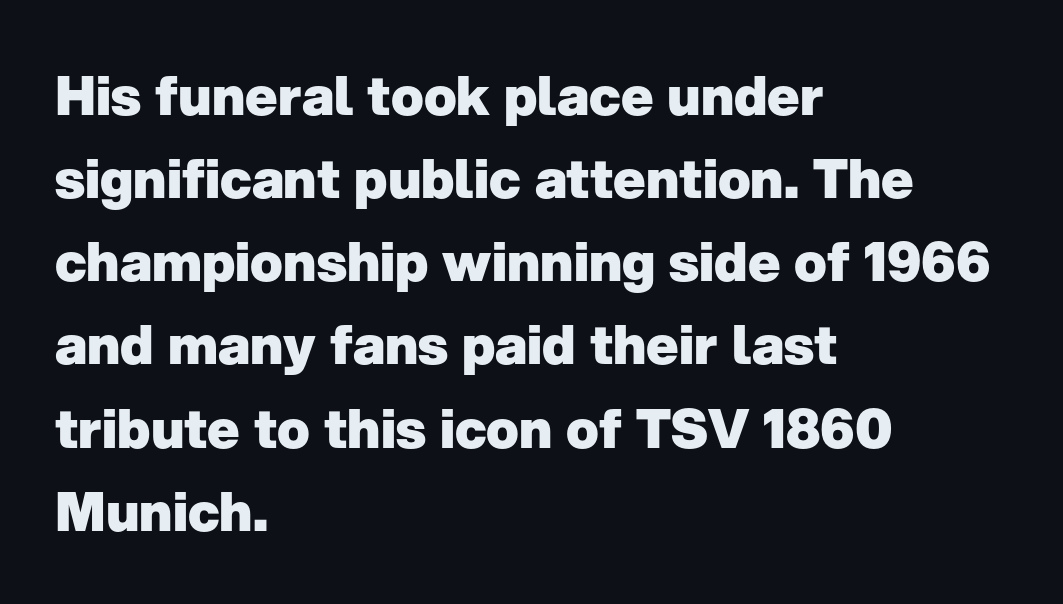
{"serif": "no", "italic": "no", "bold": "yes", "weight": "heavy", "width": "normal", "stroke_contrast": "low", "x_height": "medium", "monospaced": "no", "underline": "no", "align": "left", "line_spacing": "normal", "line_spacing_ratio": 1.54, "letter_spacing": "normal", "letter_spacing_em": 0.0, "glyph_px": 54}
